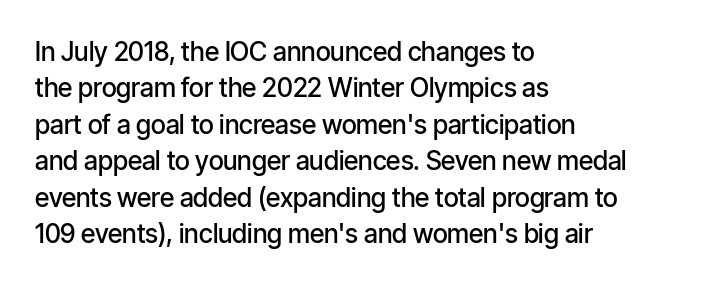
The image shows 26 px text type, upright; set left-aligned, normal line spacing (1.4x), normal letter spacing, not underlined.
